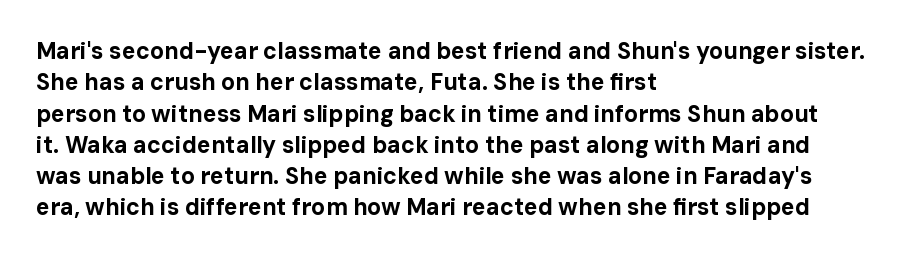
If you drew a line through each stem, it would be perfectly vertical. The face used here has the dense, thick strokes of a bold. All the whitespace from short lines collects on the right. Observe the ordinary spacing: letters are neighbours, not strangers. Rule under the text: the space is simply empty.
